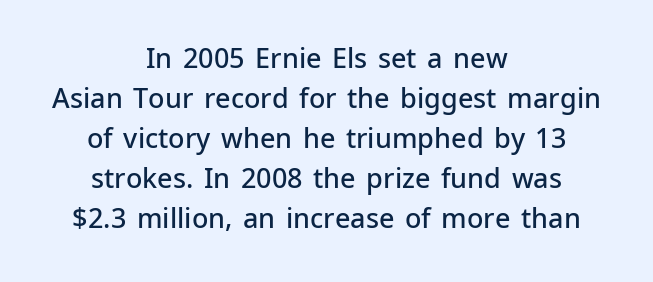
{"italic": "no", "bold": "semi", "underline": "no", "align": "center", "line_spacing": "normal", "line_spacing_ratio": 1.48, "letter_spacing": "normal", "letter_spacing_em": 0.0, "glyph_px": 27}
